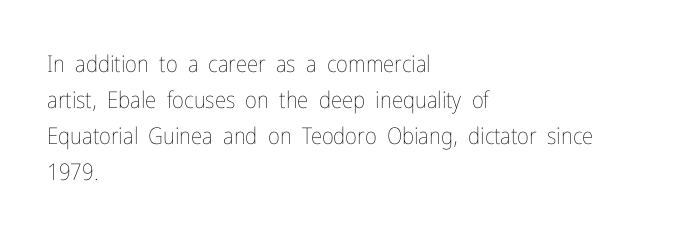
The image shows 23 px text type, upright; set left-aligned, normal line spacing (1.57x), normal letter spacing, not underlined.
